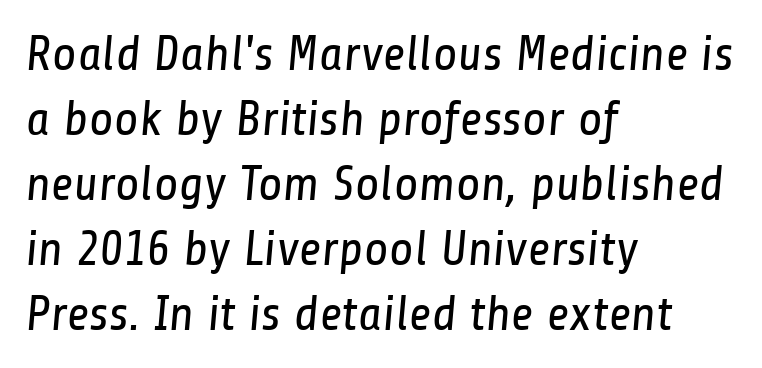
The image shows 50 px regular-weight, condensed sans-serif type; set left-aligned, normal line spacing (1.3x), normal letter spacing, not underlined; low stroke contrast and a medium x-height.
